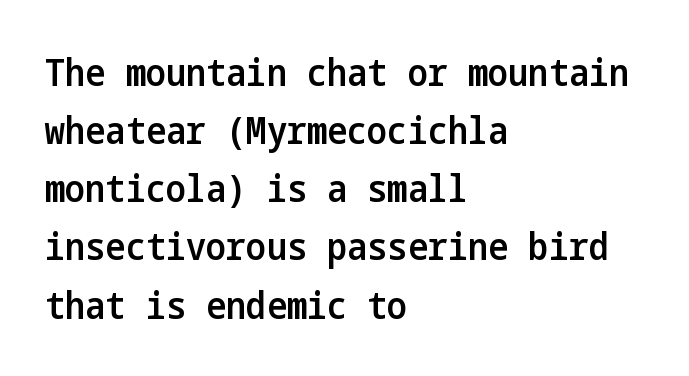
The image shows 38 px semibold, condensed sans-serif type, upright; set left-aligned, normal line spacing (1.53x), normal letter spacing, not underlined; low stroke contrast and a medium x-height.
